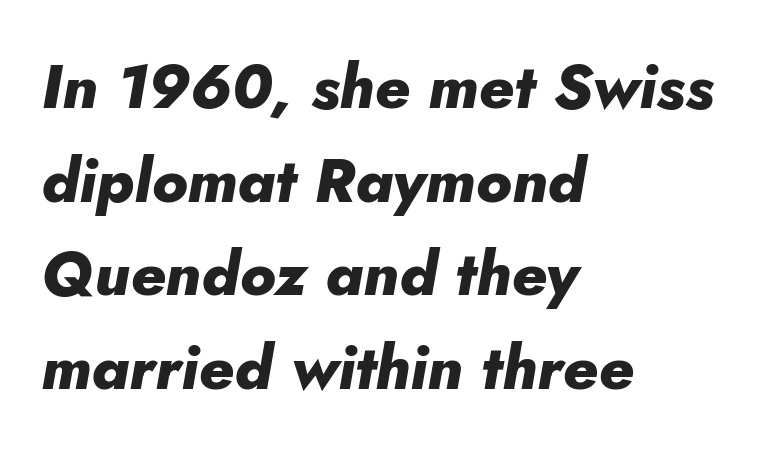
Vertically, the passage feels balanced, rows spaced as you'd expect. Quick note: italic. The passage shown is not underscored anywhere. The strokes are fattened all the way to bold. This sample has the flowing, uneven cadence of proportional lettering. There is no visible air inserted between adjacent glyphs.
